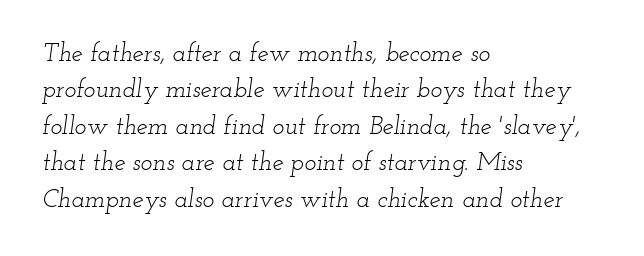
{"italic": "yes", "lean": "right", "slant_degrees": 12, "bold": "no", "underline": "no", "align": "left", "line_spacing": "normal", "line_spacing_ratio": 1.46, "letter_spacing": "normal", "letter_spacing_em": 0.0, "glyph_px": 25}
